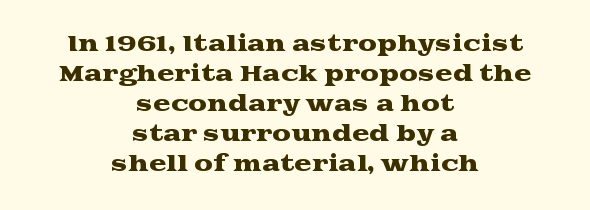
Q: Is the text italic (slanted)? A: No, it is upright.
Q: Is the text underlined? A: No.
Q: How is the paragraph aligned? A: Centered.
Q: Is the spacing between letters normal or unusually wide? A: Normal.
Q: Is the spacing between lines tight, normal or loose? A: Normal.
